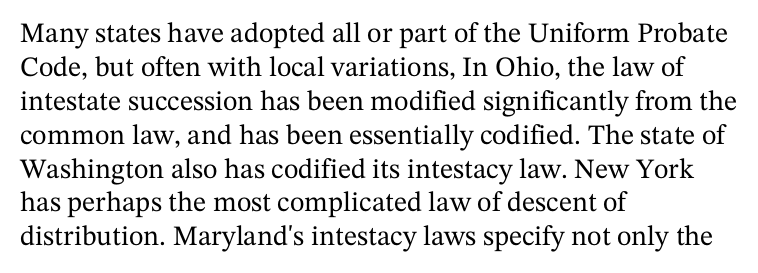
The image shows 28 px serif type, upright; set left-aligned, line spacing 1.21x, normal letter spacing, not underlined; medium stroke contrast and a medium x-height.
